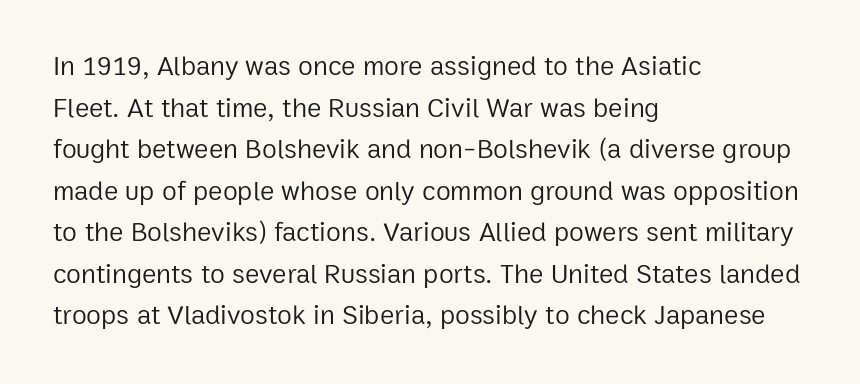
Q: Is the text bold? A: No.
Q: Is the text italic (slanted)? A: No, it is upright.
Q: Is the text underlined? A: No.
Q: How is the paragraph aligned? A: Left-aligned.
Q: Is the spacing between letters normal or unusually wide? A: Normal.
Q: Is the spacing between lines tight, normal or loose? A: Normal.
